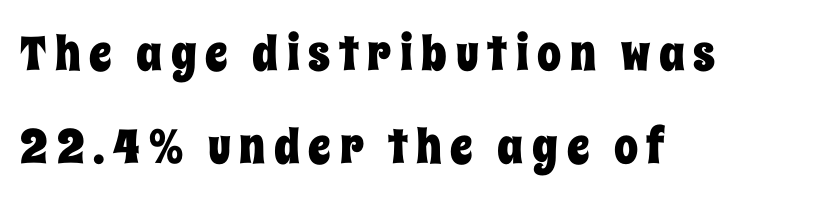
Q: Is the text italic (slanted)? A: No, it is upright.
Q: Is the text underlined? A: No.
Q: How is the paragraph aligned? A: Left-aligned.
Q: Is the spacing between lines tight, normal or loose? A: Loose.
Q: Width (condensed, normal, or wide)? A: Condensed.
Q: Stroke contrast? A: Low.
Q: x-height? A: Large.
Q: Monospaced? A: No.
